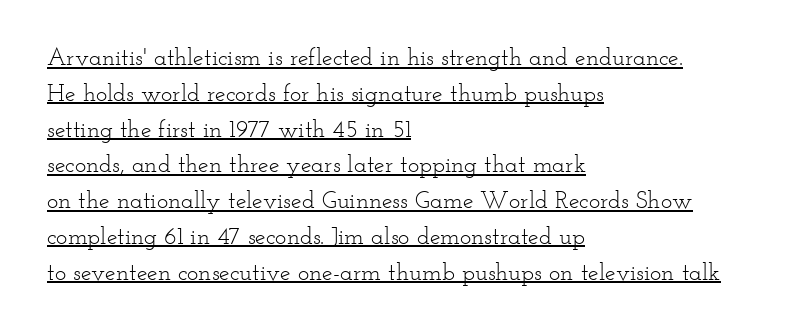
The space between consecutive lines is moderate. Typeset ragged right — the left edge is the straight one. It's the straight-up-and-down kind of type. There is no visible air inserted between adjacent glyphs.
